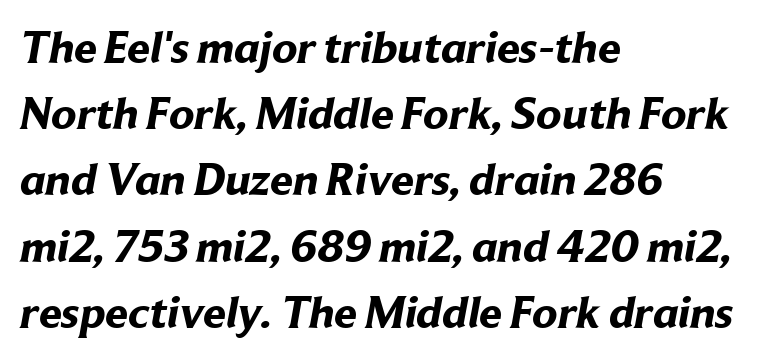
The paragraph shown leans on its left margin. Tracking value appears to be zero — textbook default spacing. I'd call this a sans setting — the letters go barefoot. Unmarked baselines from the first word to the last.
